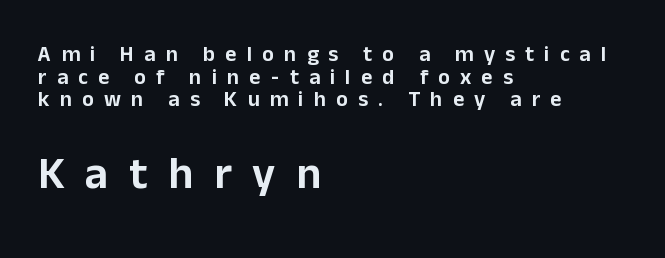
Q: Is the text italic (slanted)? A: No, it is upright.
Q: Is the typeface a serif or a sans-serif typeface? A: Sans-serif.
Q: Is the text underlined? A: No.
Q: How is the paragraph aligned? A: Left-aligned.
Q: Is the spacing between letters normal or unusually wide? A: Unusually wide.
Q: Is the spacing between lines tight, normal or loose? A: Tight.
Q: Which block of text is set in a larger size, the first (top) or the second (bottom)? A: The second (bottom) one.
Q: Width (condensed, normal, or wide)? A: Normal.
Q: Stroke contrast? A: Low.
Q: x-height? A: Medium.
Q: Monospaced? A: No.
